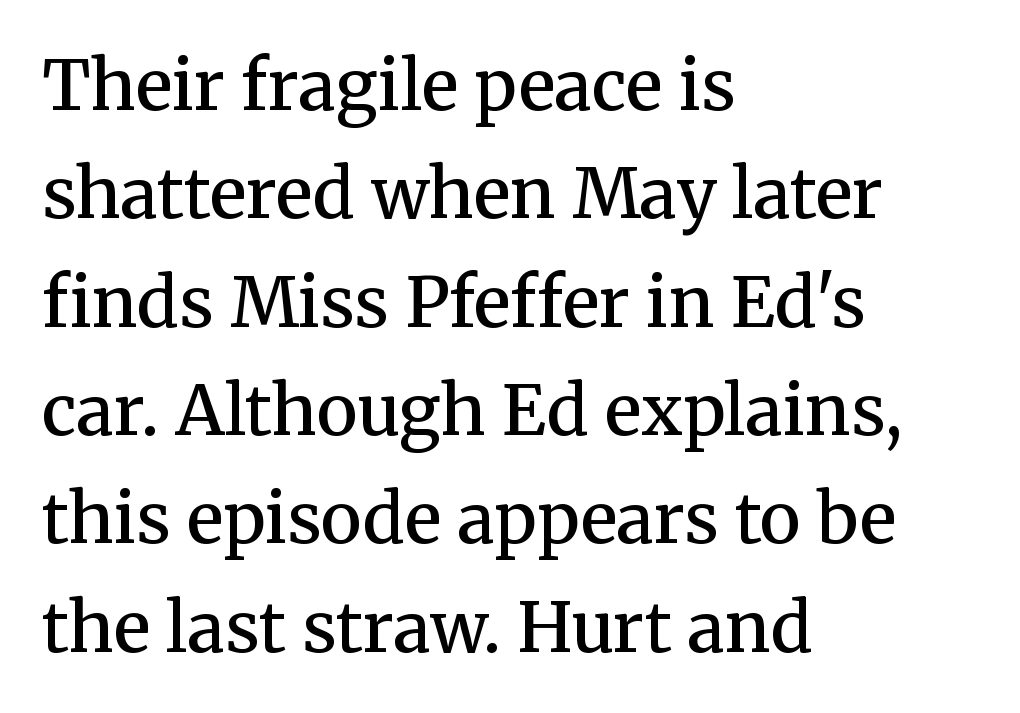
The space directly below the letters is spotless. Successive baselines arrive at the customary interval. You could not count columns in this text — the font is proportionally spaced. Compared with a centered layout, this one pins lines to the left instead. How are the letters spaced? Ordinarily, with no added tracking. Look at the stroke-to-counter ratio: somewhat heavy, a semibold.
